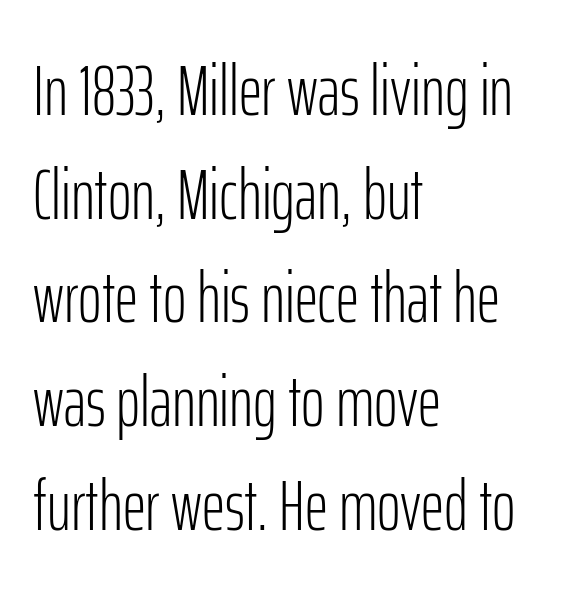
Q: Is the text bold? A: No.
Q: Is the text italic (slanted)? A: No, it is upright.
Q: Is the typeface a serif or a sans-serif typeface? A: Sans-serif.
Q: Is the text underlined? A: No.
Q: How is the paragraph aligned? A: Left-aligned.
Q: Is the spacing between letters normal or unusually wide? A: Normal.
Q: Is the spacing between lines tight, normal or loose? A: Normal.
Q: Width (condensed, normal, or wide)? A: Condensed.
Q: Stroke contrast? A: Low.
Q: x-height? A: Medium.
Q: Monospaced? A: No.
